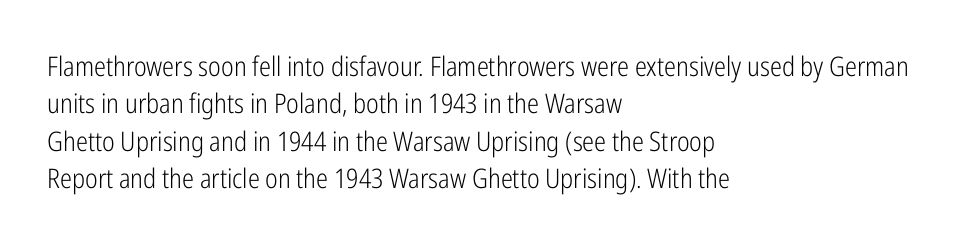
{"italic": "no", "bold": "no", "underline": "no", "align": "left", "line_spacing": "normal", "line_spacing_ratio": 1.38, "letter_spacing": "normal", "letter_spacing_em": 0.0, "glyph_px": 27}
